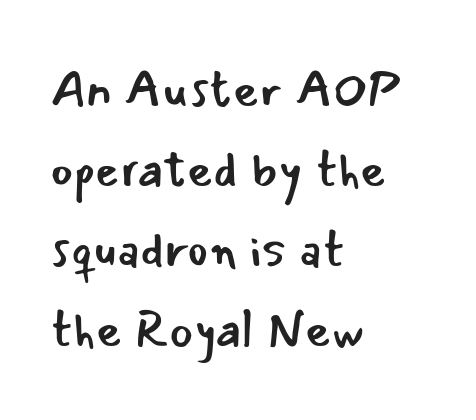
The face used here is rendered with its standard letterfit. Caption: multi-line text, flush left, ragged right. The baseline area is clear. Each new line begins a customary step beneath the previous one. Notice how the stems are strictly vertical — no italics here. Spacing verdict: proportional, widths tailored to each character.
